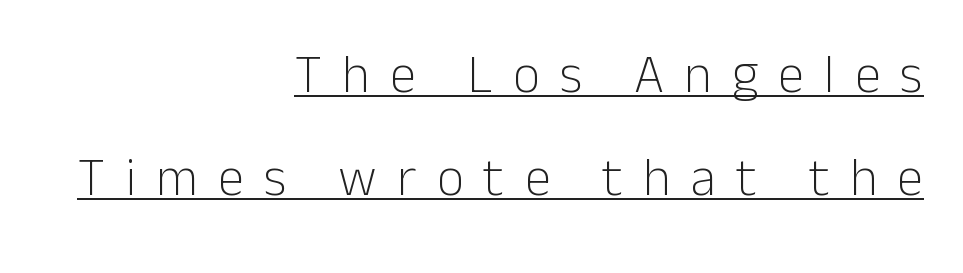
{"serif": "no", "italic": "no", "bold": "no", "weight": "light", "width": "normal", "stroke_contrast": "low", "x_height": "medium", "monospaced": "no", "underline": "yes", "align": "right", "line_spacing": "loose", "line_spacing_ratio": 1.94, "letter_spacing": "wide", "letter_spacing_em": 0.38, "glyph_px": 53}
